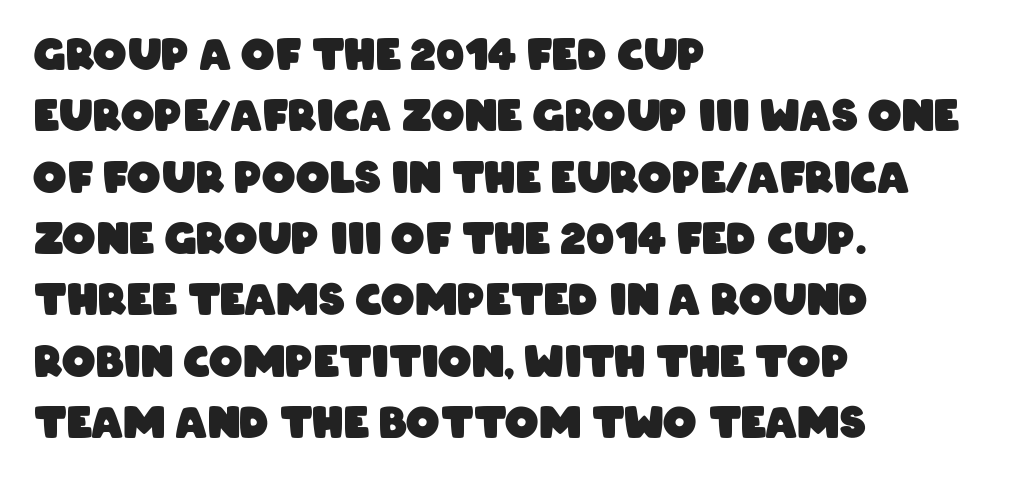
The image shows 42 px heavy, condensed sans-serif type; set left-aligned, normal line spacing (1.46x), normal letter spacing, not underlined; low stroke contrast and a large x-height.
